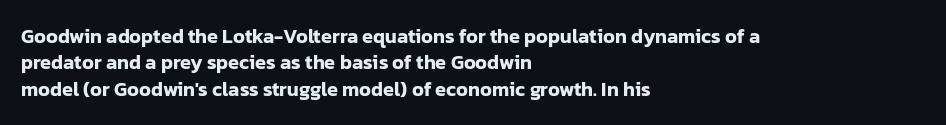
Default kerning and tracking; the words read as compact shapes. Evenly set lines give the paragraph a standard silhouette. In CSS terms this would be text-align: left. A bare baseline throughout the passage. Every character sits straight up, as roman type does.
